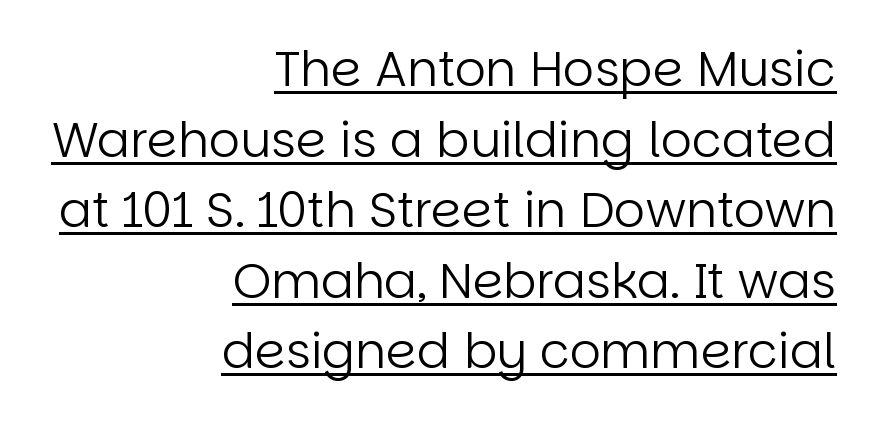
The block of text has a typical density, with ordinary space between rows. You could not count columns in this text — the font is proportionally spaced. A typographer would call this underscored text. Layout note: lines flush right.
